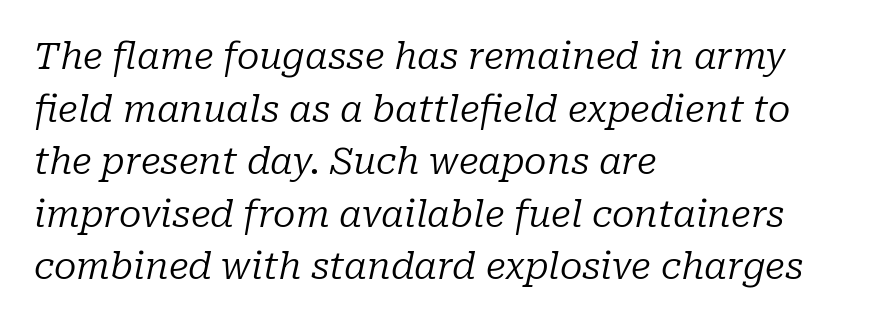
{"serif": "yes", "italic": "yes", "lean": "right", "slant_degrees": 10, "bold": "no", "weight": "regular", "width": "normal", "stroke_contrast": "low", "x_height": "medium", "monospaced": "no", "underline": "no", "align": "left", "line_spacing": "normal", "line_spacing_ratio": 1.42, "letter_spacing": "normal", "letter_spacing_em": 0.0, "glyph_px": 37}
